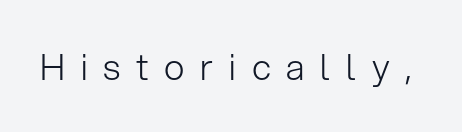
Serif or sans? Sans — the stroke terminals are bare. Weight class: somewhere from thin through regular. Spacing verdict: proportional, widths tailored to each character. Just letters on the line, the space beneath them empty. Compared with typical body copy, the letter spacing here is much looser.
